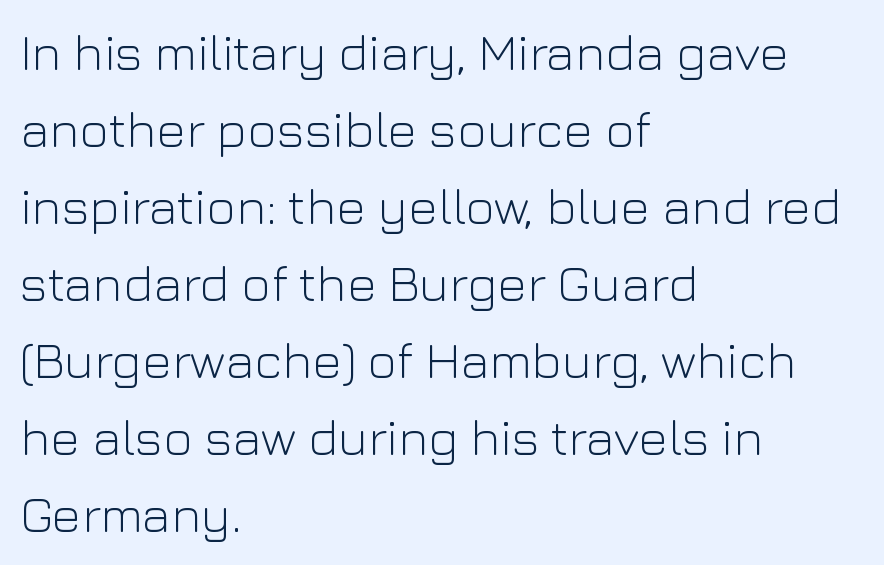
Designer's note — italics off, roman on. The string is rendered with underlining switched off. Note the varied advance widths — an 'i' is clearly narrower than an 'm'. The rendering shows plain stroke endings on the letterforms — a sans-serif design. Stems and bowls with no extra thickness — not bold. In terms of letterspacing, this is plain default setting.
